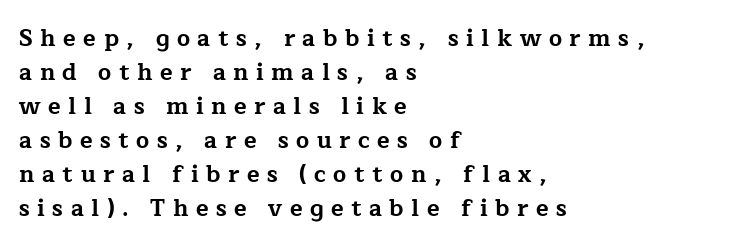
The lines are quadded left. In terms of leading, this rendering sits right in the middle. Tracking value appears strongly positive — letters spread wide. Typographic density is high because the face is bold. Any mark beneath the type? The region is blank. Nope, not italic — everything's standing straight.
